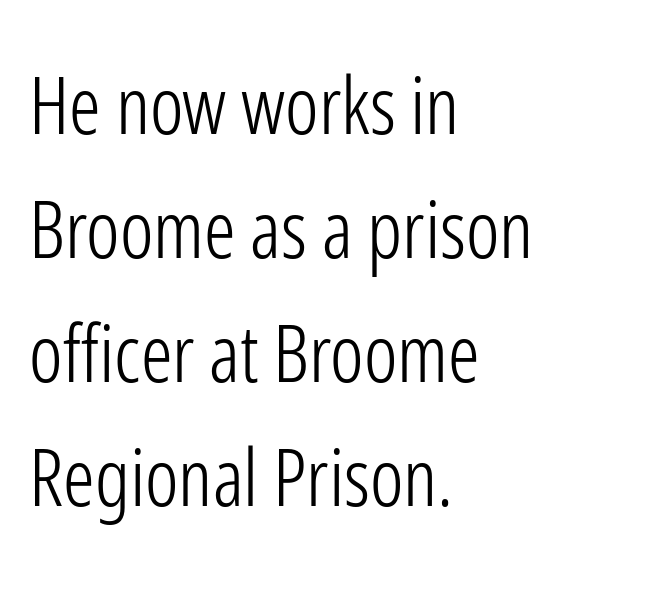
The image shows 79 px light, condensed sans-serif type, upright; set left-aligned, normal line spacing (1.57x), normal letter spacing, not underlined; low stroke contrast and a medium x-height.
